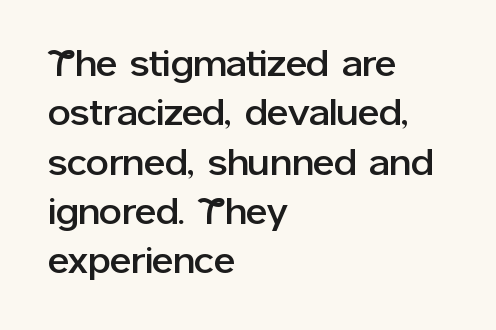
Q: Is the text italic (slanted)? A: No, it is upright.
Q: Is the typeface a serif or a sans-serif typeface? A: Sans-serif.
Q: Is the text underlined? A: No.
Q: How is the paragraph aligned? A: Left-aligned.
Q: Is the spacing between letters normal or unusually wide? A: Normal.
Q: Is the spacing between lines tight, normal or loose? A: Normal.
Q: Width (condensed, normal, or wide)? A: Normal.
Q: Stroke contrast? A: Low.
Q: x-height? A: Medium.
Q: Monospaced? A: No.
